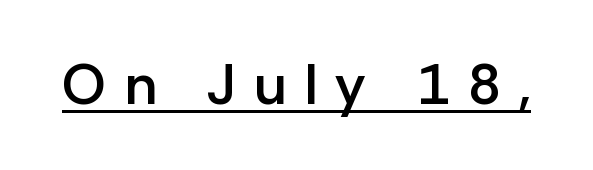
The image shows 56 px semibold sans-serif type, upright; set unusually wide letter spacing (+0.33 em), underlined; low stroke contrast and a medium x-height.
